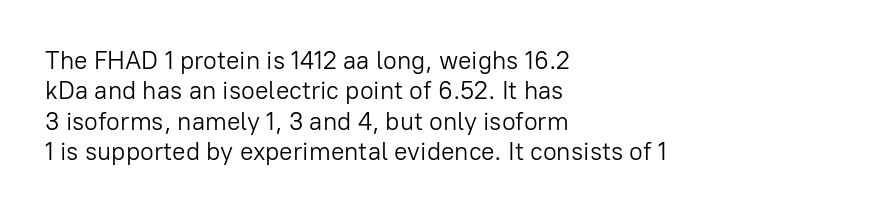
{"italic": "no", "bold": "no", "underline": "no", "align": "left", "line_spacing_ratio": 1.22, "letter_spacing": "normal", "letter_spacing_em": 0.0, "glyph_px": 25}
